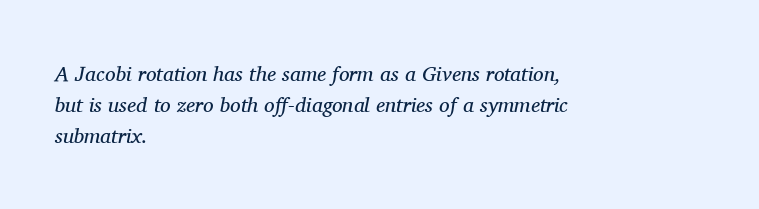
Q: Is the text bold? A: No.
Q: Is the text italic (slanted)? A: Yes, it leans right by about 11 degrees.
Q: Is the text underlined? A: No.
Q: How is the paragraph aligned? A: Left-aligned.
Q: Is the spacing between letters normal or unusually wide? A: Normal.
Q: Is the spacing between lines tight, normal or loose? A: Normal.
